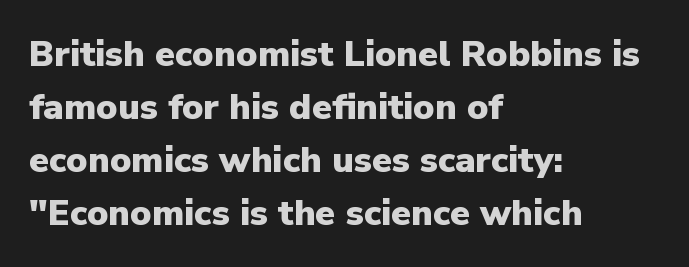
The image shows 36 px heavy sans-serif type, upright; set left-aligned, normal line spacing (1.47x), normal letter spacing, not underlined; low stroke contrast and a medium x-height.
